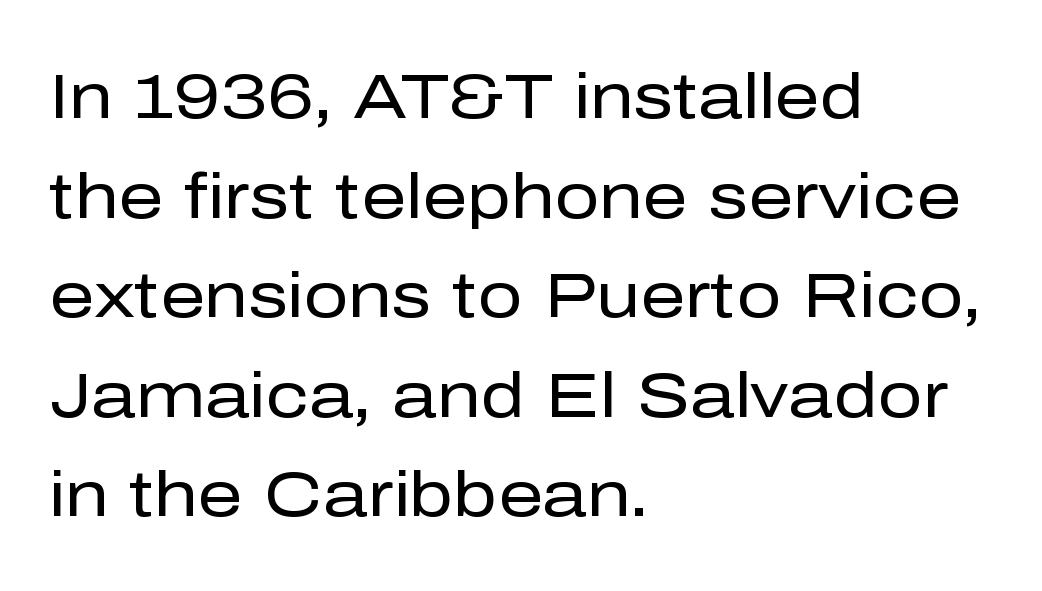
This rendering leaves character spacing at its baseline value. This sample has the flowing, uneven cadence of proportional lettering. Italic: no, the glyphs are upright roman. This sample is left-justified, so line endings fall wherever the words run out. Leading: standard. On a weight scale, this lands at 450 or below.
